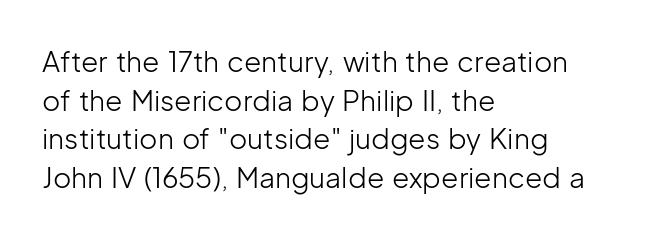
{"serif": "no", "italic": "no", "bold": "no", "weight": "light", "width": "normal", "stroke_contrast": "low", "x_height": "medium", "monospaced": "no", "underline": "no", "align": "left", "line_spacing": "normal", "line_spacing_ratio": 1.38, "letter_spacing": "normal", "letter_spacing_em": 0.0, "glyph_px": 28}
